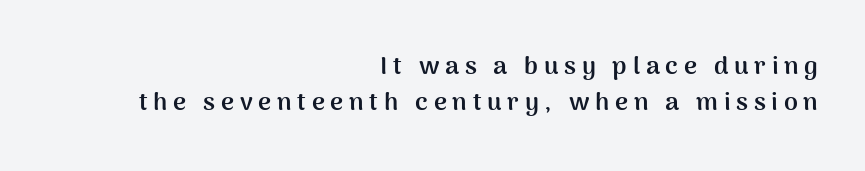
The image shows 25 px bold type, upright; set right-aligned, normal line spacing (1.43x), unusually wide letter spacing (+0.23 em), not underlined.
